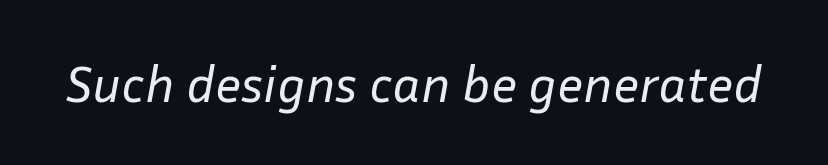
Stem width sits at or under what a default text font uses. Spacing between characters is what you'd get straight out of the box. The rendering uses natural spacing where letterforms have individual widths. Characters are canted at an angle relative to the baseline's perpendicular. Check the space under the baseline: it is left empty.
